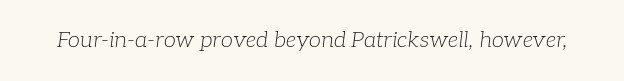
Quick note: italic. The strip under each line holds only bare page. Heft: none added — not bold. Does extra space separate the letters? No, they use regular spacing.
